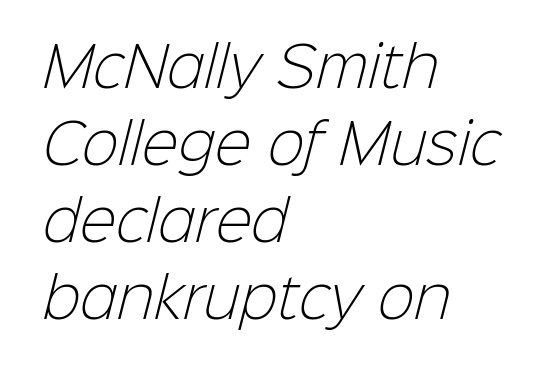
Spacing verdict: proportional, widths tailored to each character. Interline gaps are of average width in this sample. Stroke thickness stays within the range of a standard reading face or lighter. The rendering keeps characters at their native spacing. Is the block centered? No — it sits flush against the left margin. Classification — sans serif.
